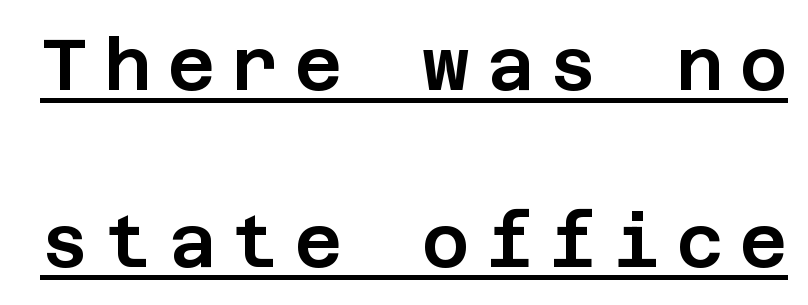
Decoration check: the copy is underlined. Note: no serifs on the glyphs. The line texture is sparse and dotted thanks to wide tracking. Honestly, the rows look like they've been pulled way apart. The letters stand straight up with perfectly vertical stems.
